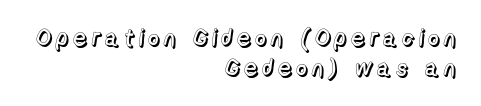
Successive baselines arrive at the customary interval. Decoration check: the copy has no underline. The paragraph shown leans on its right margin.
